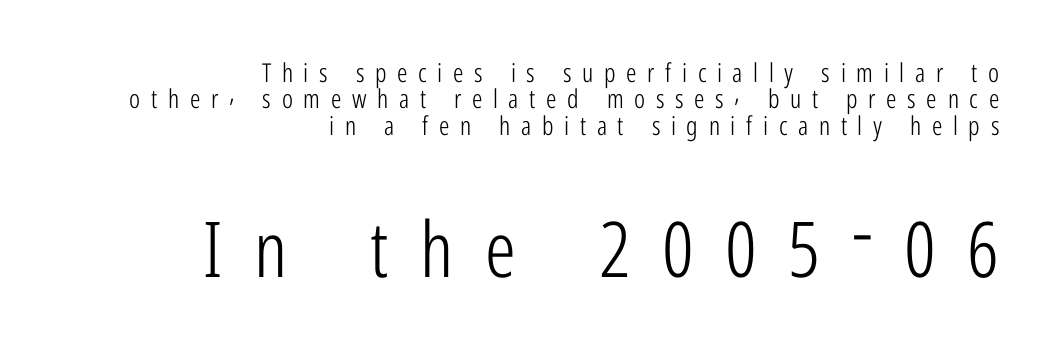
{"serif": "no", "italic": "no", "bold": "no", "weight": "light", "width": "condensed", "stroke_contrast": "low", "x_height": "medium", "monospaced": "no", "underline": "no", "align": "right", "line_spacing": "tight", "line_spacing_ratio": 1.01, "letter_spacing": "wide", "letter_spacing_em": 0.41, "larger_block": "second", "size_ratio": 2.96, "glyph_px": 77}
